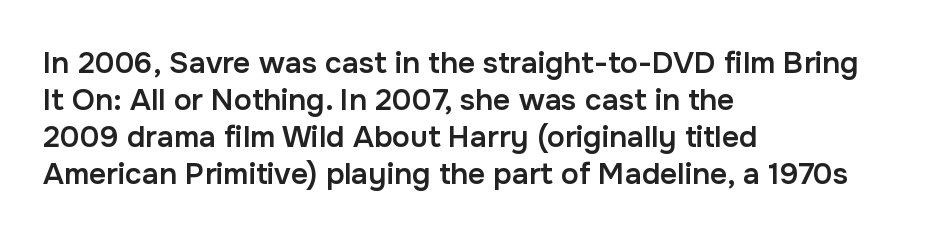
Q: Is the text bold? A: Semi-bold.
Q: Is the text italic (slanted)? A: No, it is upright.
Q: Is the typeface a serif or a sans-serif typeface? A: Sans-serif.
Q: Is the text underlined? A: No.
Q: How is the paragraph aligned? A: Left-aligned.
Q: Is the spacing between letters normal or unusually wide? A: Normal.
Q: Width (condensed, normal, or wide)? A: Normal.
Q: Stroke contrast? A: Low.
Q: x-height? A: Medium.
Q: Monospaced? A: No.
